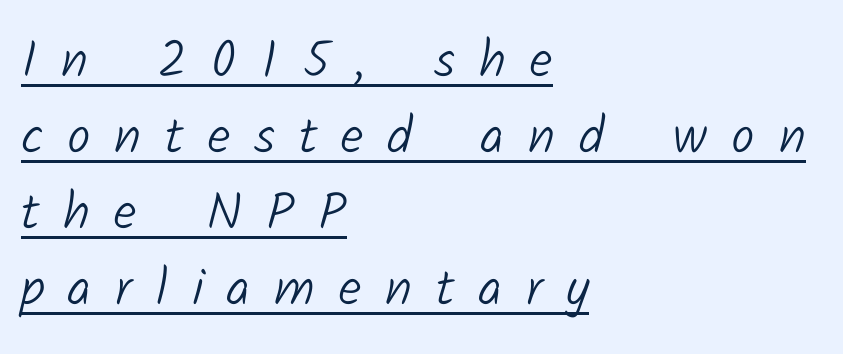
The image shows 52 px light sans-serif type; set left-aligned, normal line spacing (1.46x), unusually wide letter spacing (+0.46 em), underlined; low stroke contrast and a medium x-height.
